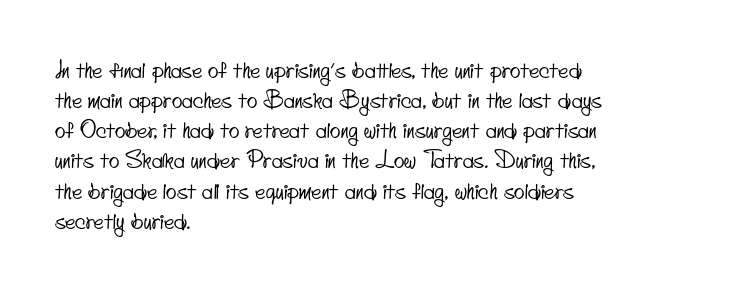
{"underline": "no", "align": "left", "line_spacing": "normal", "line_spacing_ratio": 1.37, "letter_spacing": "normal", "letter_spacing_em": 0.0, "glyph_px": 22}
